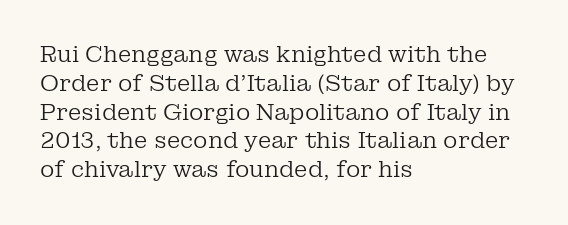
Q: Is the text bold? A: No.
Q: Is the text italic (slanted)? A: No, it is upright.
Q: Is the text underlined? A: No.
Q: How is the paragraph aligned? A: Left-aligned.
Q: Is the spacing between letters normal or unusually wide? A: Normal.
Q: Is the spacing between lines tight, normal or loose? A: Normal.
